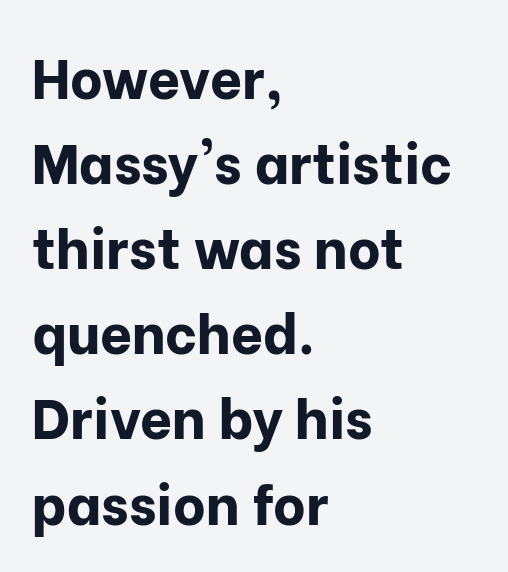
{"serif": "no", "italic": "no", "bold": "yes", "weight": "bold", "width": "normal", "stroke_contrast": "low", "x_height": "medium", "monospaced": "no", "underline": "no", "align": "left", "line_spacing": "normal", "line_spacing_ratio": 1.52, "letter_spacing": "normal", "letter_spacing_em": 0.0, "glyph_px": 56}
